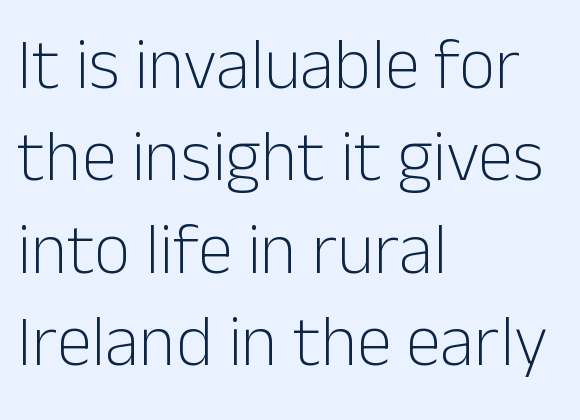
Q: Is the text bold? A: No.
Q: Is the text italic (slanted)? A: No, it is upright.
Q: Is the typeface a serif or a sans-serif typeface? A: Sans-serif.
Q: Is the text underlined? A: No.
Q: How is the paragraph aligned? A: Left-aligned.
Q: Is the spacing between letters normal or unusually wide? A: Normal.
Q: Is the spacing between lines tight, normal or loose? A: Normal.
Q: Width (condensed, normal, or wide)? A: Normal.
Q: Stroke contrast? A: Low.
Q: x-height? A: Medium.
Q: Monospaced? A: No.
